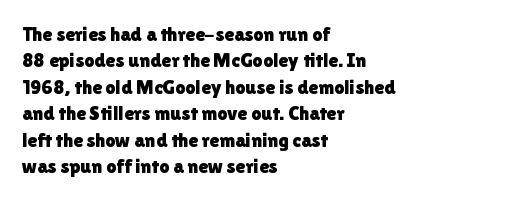
{"italic": "no", "underline": "no", "align": "left", "line_spacing": "normal", "line_spacing_ratio": 1.32, "letter_spacing": "normal", "letter_spacing_em": 0.0, "glyph_px": 20}
